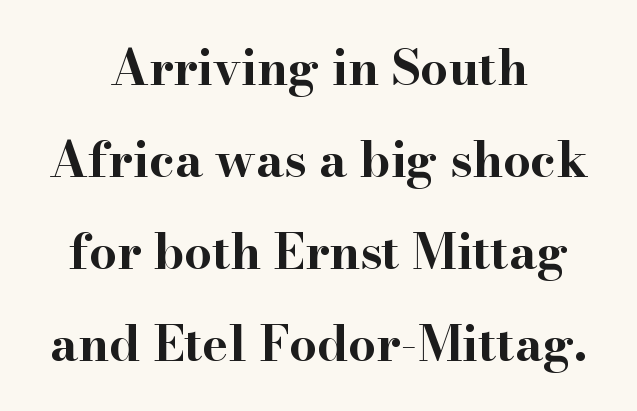
Characters follow at the spacing the type designer built in. These lines are rendered in a variable-pitch font. Heavy-handed strokes throughout: this text is bold. This is serif lettering, the kind often seen in printed books.
